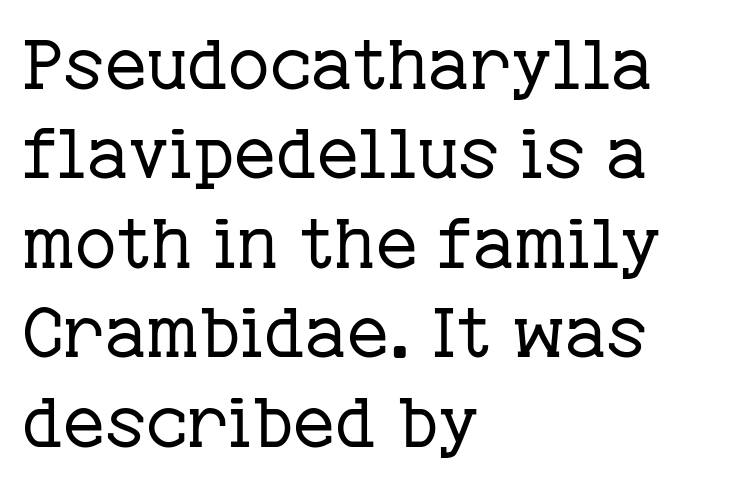
{"serif": "yes", "italic": "no", "bold": "no", "weight": "regular", "width": "normal", "stroke_contrast": "low", "x_height": "medium", "monospaced": "no", "underline": "no", "align": "left", "line_spacing": "normal", "line_spacing_ratio": 1.26, "letter_spacing": "normal", "letter_spacing_em": 0.0, "glyph_px": 71}
